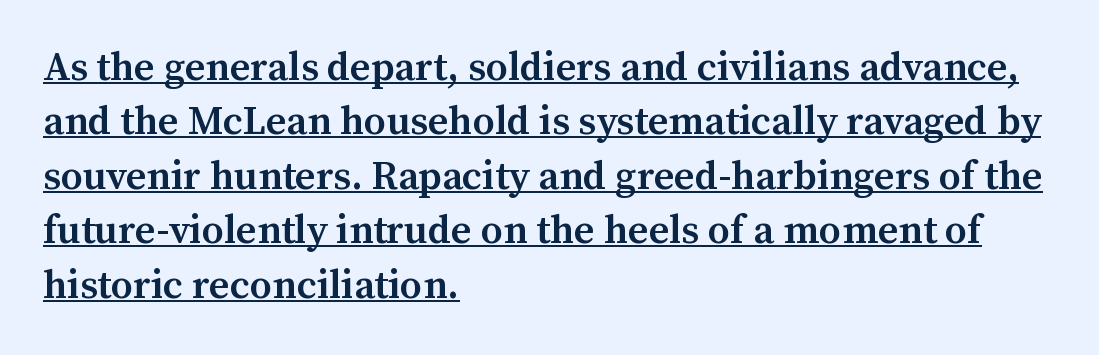
Default kerning and tracking; the words read as compact shapes. Summary of vertical rhythm: regular, with standard interline spacing. Each letter keeps its own natural width here, so spacing adapts to shape. I'd describe the lettering as semibold — firm but not a full bold. Every row of glyphs begins at an identical x-position on the left.
